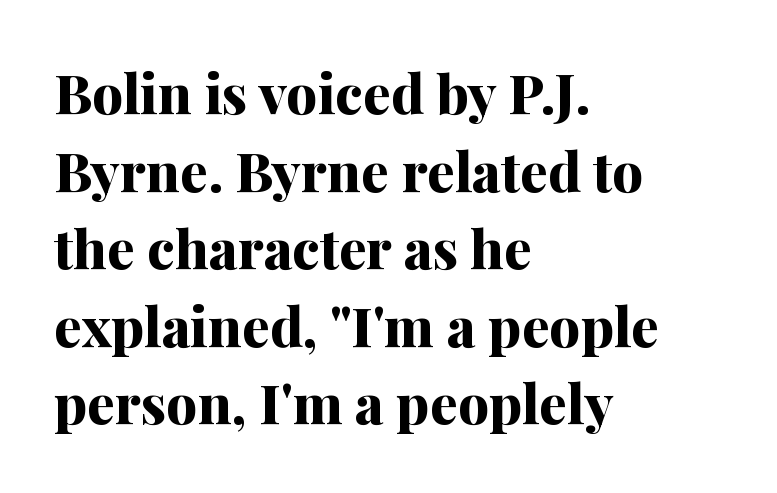
{"serif": "yes", "italic": "no", "bold": "yes", "weight": "bold", "width": "normal", "stroke_contrast": "medium", "x_height": "medium", "monospaced": "no", "underline": "no", "align": "left", "line_spacing": "normal", "line_spacing_ratio": 1.41, "letter_spacing": "normal", "letter_spacing_em": 0.0, "glyph_px": 55}
